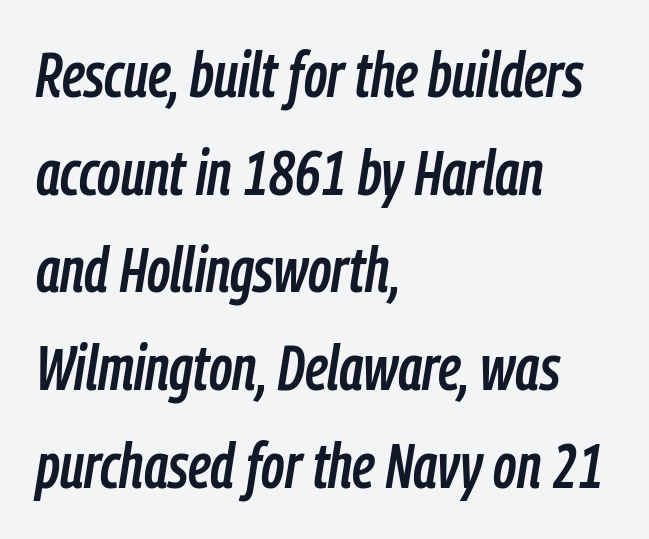
{"italic": "yes", "lean": "right", "slant_degrees": 9, "width": "condensed", "stroke_contrast": "low", "x_height": "medium", "monospaced": "no", "underline": "no", "align": "left", "line_spacing": "normal", "line_spacing_ratio": 1.55, "letter_spacing": "normal", "letter_spacing_em": 0.0, "glyph_px": 63}
